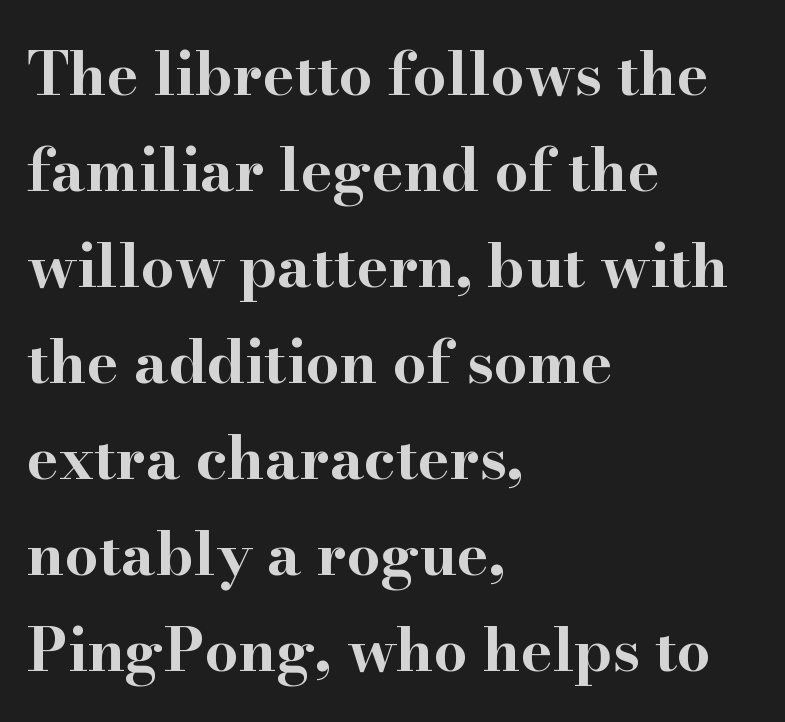
The face used here is proportionally spaced, like ordinary book or web type. Every stem runs plumb, perpendicular to the baseline. Examine the stroke ends and you'll spot serifs. This block has exactly the height ordinary leading produces. These words are printed bold, with thick strokes throughout. The line texture is even and compact thanks to regular tracking.
